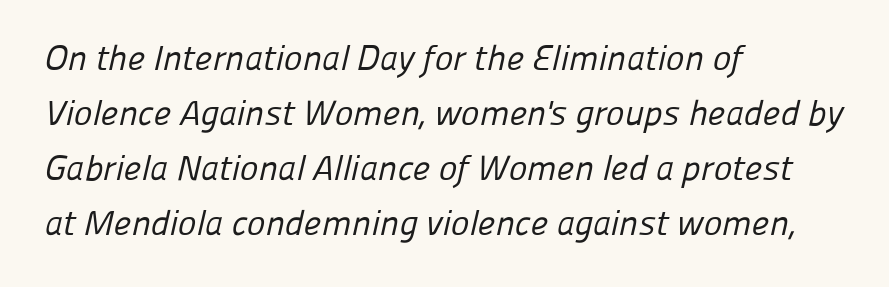
Quick note: interline space is typical. A clean baseline with only descenders dipping below it. Weight: in the light-to-regular range. Tracking here is standard; glyphs follow each other at the usual distance.
